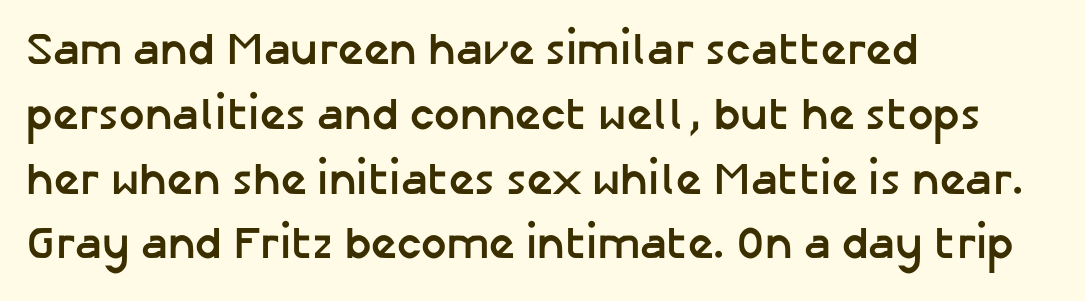
{"serif": "no", "italic": "no", "bold": "yes", "weight": "semibold", "width": "normal", "stroke_contrast": "low", "x_height": "medium", "monospaced": "no", "underline": "no", "align": "left", "line_spacing": "normal", "line_spacing_ratio": 1.44, "letter_spacing": "normal", "letter_spacing_em": 0.0, "glyph_px": 45}
